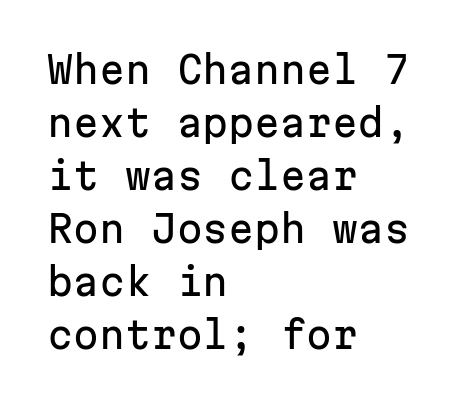
Q: Is the text italic (slanted)? A: No, it is upright.
Q: Is the typeface a serif or a sans-serif typeface? A: Sans-serif.
Q: Is the text underlined? A: No.
Q: How is the paragraph aligned? A: Left-aligned.
Q: Is the spacing between letters normal or unusually wide? A: Normal.
Q: Is the spacing between lines tight, normal or loose? A: Normal.
Q: Width (condensed, normal, or wide)? A: Normal.
Q: Stroke contrast? A: Low.
Q: x-height? A: Medium.
Q: Monospaced? A: Yes.
